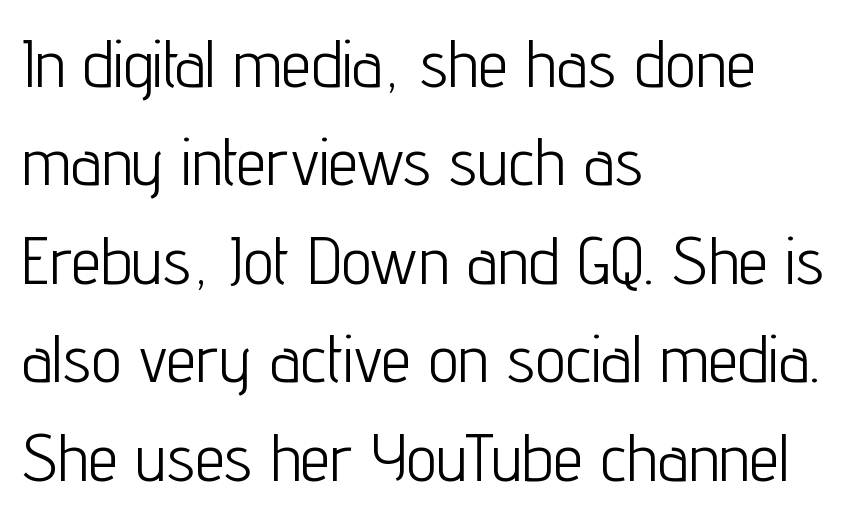
The image shows 67 px light, condensed sans-serif type, upright; set left-aligned, normal line spacing (1.47x), normal letter spacing, not underlined; low stroke contrast and a medium x-height.
